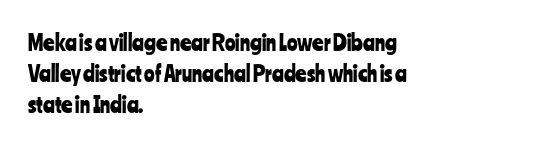
Nope, not italic — everything's standing straight. You could call the tracking neutral — neither tight nor loose. Descenders hang freely into open space. Vertical spacing — default. The compositor pushed each line to the left boundary.
